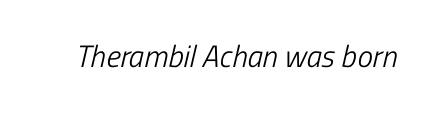
Varying glyph widths throughout — classic text-font behaviour. The rendering keeps characters at their native spacing. Stroke terminals: plain, sans-serif. The typeface has the unassuming heft of standard copy or less.
